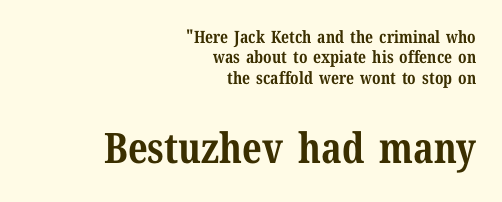
Q: Is the text bold? A: Yes.
Q: Is the text italic (slanted)? A: No, it is upright.
Q: Is the typeface a serif or a sans-serif typeface? A: Serif.
Q: Is the text underlined? A: No.
Q: How is the paragraph aligned? A: Right-aligned.
Q: Is the spacing between letters normal or unusually wide? A: Normal.
Q: Which block of text is set in a larger size, the first (top) or the second (bottom)? A: The second (bottom) one.
Q: Width (condensed, normal, or wide)? A: Normal.
Q: Stroke contrast? A: Medium.
Q: x-height? A: Medium.
Q: Monospaced? A: No.
